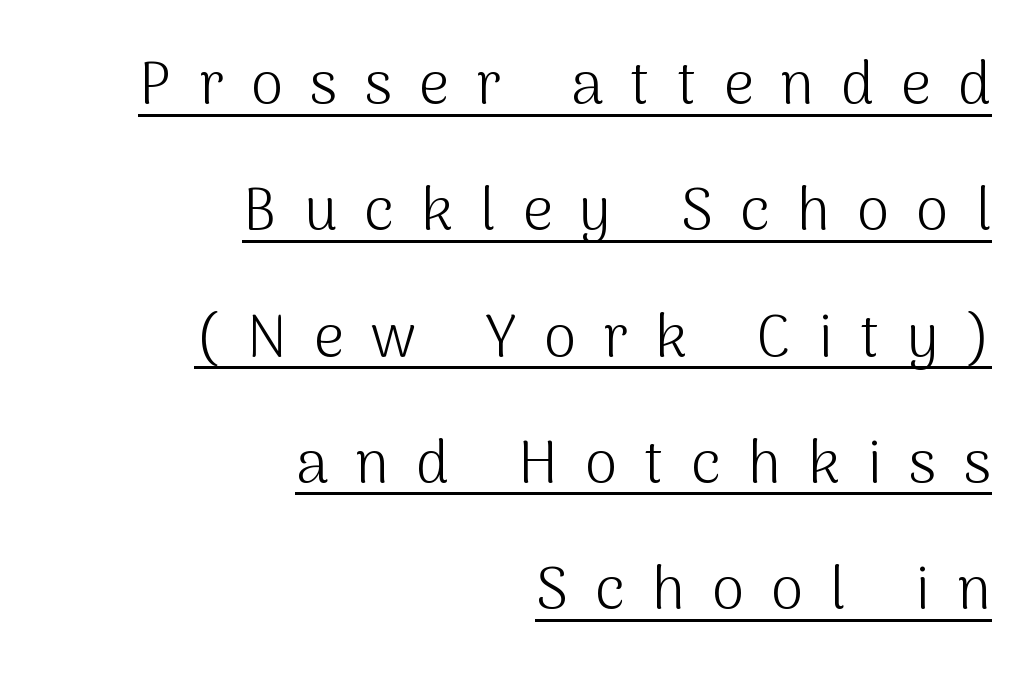
The image shows 59 px light sans-serif type, upright; set right-aligned, loose line spacing (2.14x), unusually wide letter spacing (+0.46 em), underlined; medium stroke contrast and a medium x-height.
